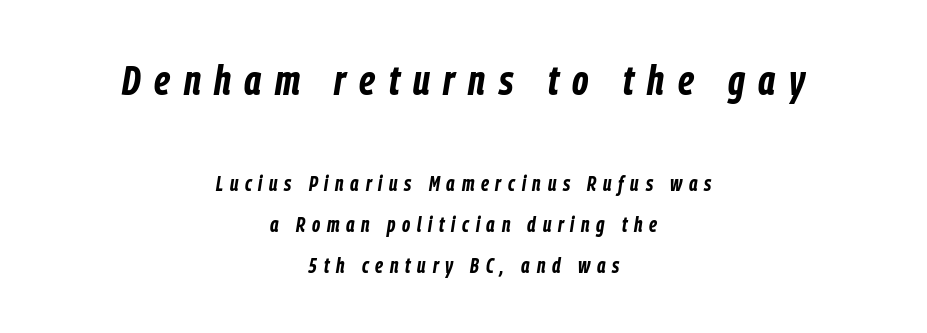
{"italic": "yes", "lean": "right", "slant_degrees": 9, "bold": "yes", "weight": "bold", "width": "condensed", "stroke_contrast": "low", "x_height": "medium", "monospaced": "no", "underline": "no", "align": "center", "line_spacing": "loose", "line_spacing_ratio": 1.96, "letter_spacing": "wide", "letter_spacing_em": 0.32, "larger_block": "first", "size_ratio": 2.0, "glyph_px": 42}
